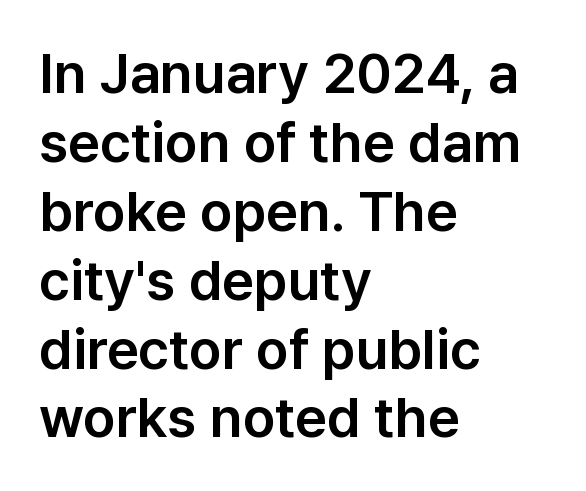
Q: Is the text italic (slanted)? A: No, it is upright.
Q: Is the typeface a serif or a sans-serif typeface? A: Sans-serif.
Q: Is the text underlined? A: No.
Q: How is the paragraph aligned? A: Left-aligned.
Q: Is the spacing between letters normal or unusually wide? A: Normal.
Q: Width (condensed, normal, or wide)? A: Normal.
Q: Stroke contrast? A: Low.
Q: x-height? A: Medium.
Q: Monospaced? A: No.
